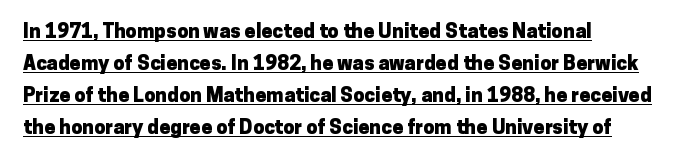
Q: Is the text bold? A: Yes.
Q: Is the text italic (slanted)? A: No, it is upright.
Q: Is the text underlined? A: Yes.
Q: How is the paragraph aligned? A: Left-aligned.
Q: Is the spacing between letters normal or unusually wide? A: Normal.
Q: Is the spacing between lines tight, normal or loose? A: Normal.
